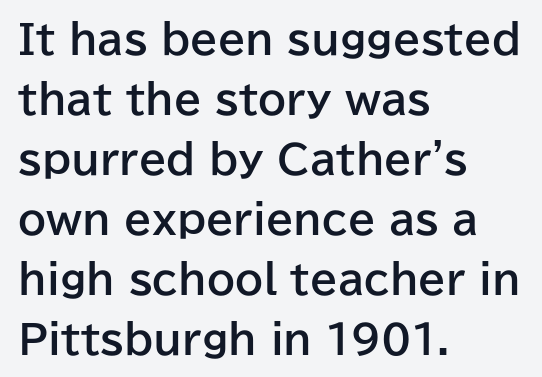
Q: Is the text bold? A: Yes.
Q: Is the text italic (slanted)? A: No, it is upright.
Q: Is the typeface a serif or a sans-serif typeface? A: Sans-serif.
Q: Is the text underlined? A: No.
Q: How is the paragraph aligned? A: Left-aligned.
Q: Is the spacing between letters normal or unusually wide? A: Normal.
Q: Is the spacing between lines tight, normal or loose? A: Normal.
Q: Width (condensed, normal, or wide)? A: Normal.
Q: Stroke contrast? A: Low.
Q: x-height? A: Medium.
Q: Monospaced? A: No.
